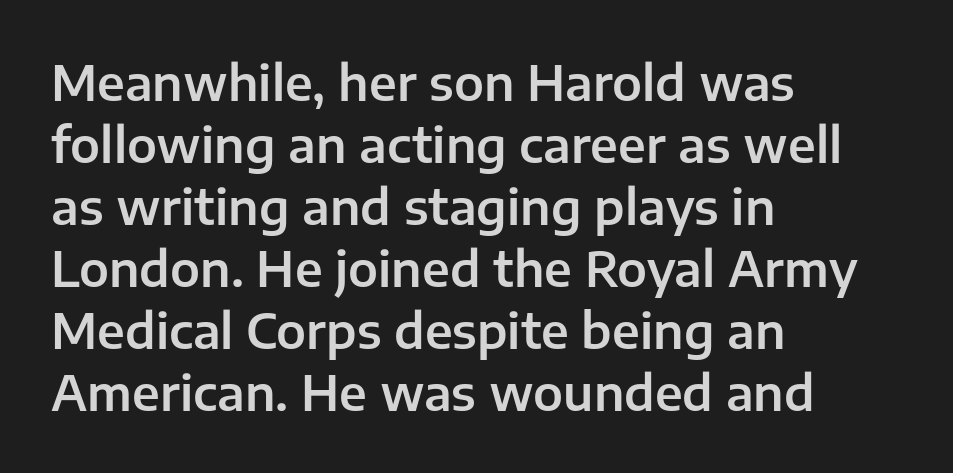
Serif or sans? Sans — the stroke terminals are bare. The typography opts for an upright posture over an oblique one. These lines stack with their left ends in a neat column. Spacing between characters is what you'd get straight out of the box. Vertical spacing — default. Looks like regular typesetting: each glyph gets only the width it needs.
